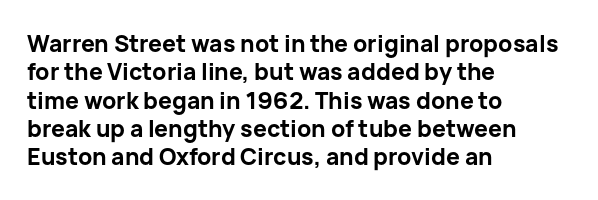
Q: Is the text bold? A: Yes.
Q: Is the text italic (slanted)? A: No, it is upright.
Q: Is the text underlined? A: No.
Q: How is the paragraph aligned? A: Left-aligned.
Q: Is the spacing between letters normal or unusually wide? A: Normal.
